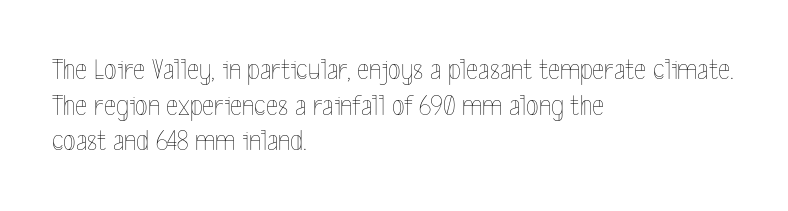
Caption: multi-line text, flush left, ragged right. The axis of the letterforms is exactly vertical. Underlining? Definitely not there. Is this a heavy cut? Hardly; it is regular or lighter. The type is set solid horizontally, with unmodified tracking.
